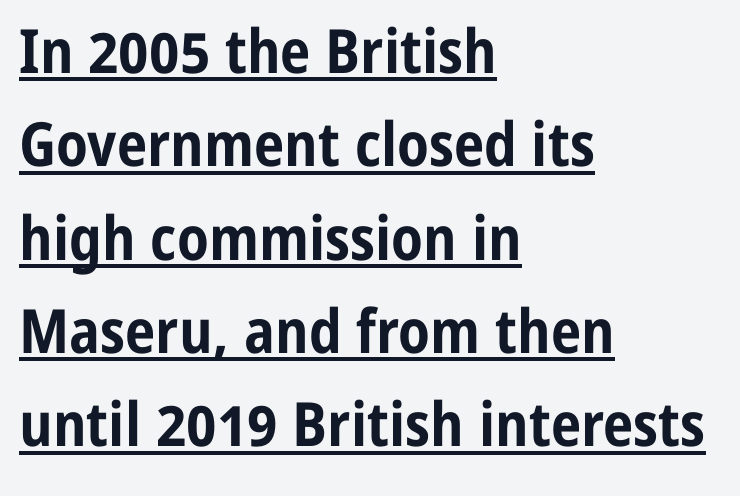
{"serif": "no", "italic": "no", "bold": "yes", "weight": "bold", "width": "condensed", "stroke_contrast": "low", "x_height": "medium", "monospaced": "no", "underline": "yes", "align": "left", "line_spacing": "normal", "line_spacing_ratio": 1.53, "letter_spacing": "normal", "letter_spacing_em": 0.0, "glyph_px": 61}
